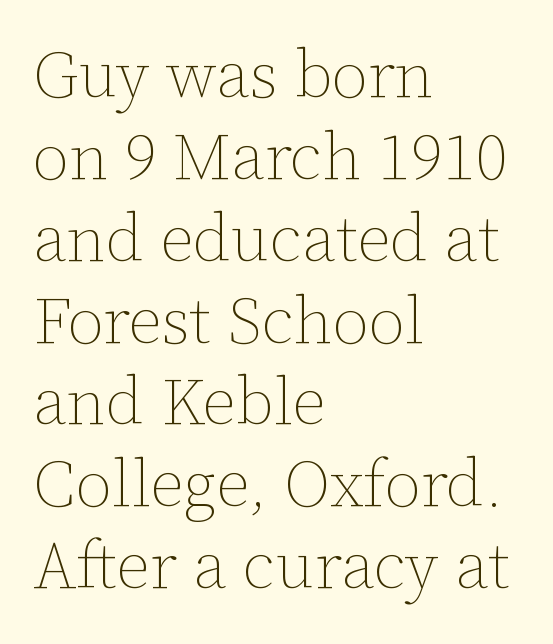
{"italic": "no", "bold": "no", "weight": "thin", "width": "normal", "stroke_contrast": "low", "x_height": "medium", "monospaced": "no", "underline": "no", "align": "left", "line_spacing_ratio": 1.24, "letter_spacing": "normal", "letter_spacing_em": 0.0, "glyph_px": 66}
